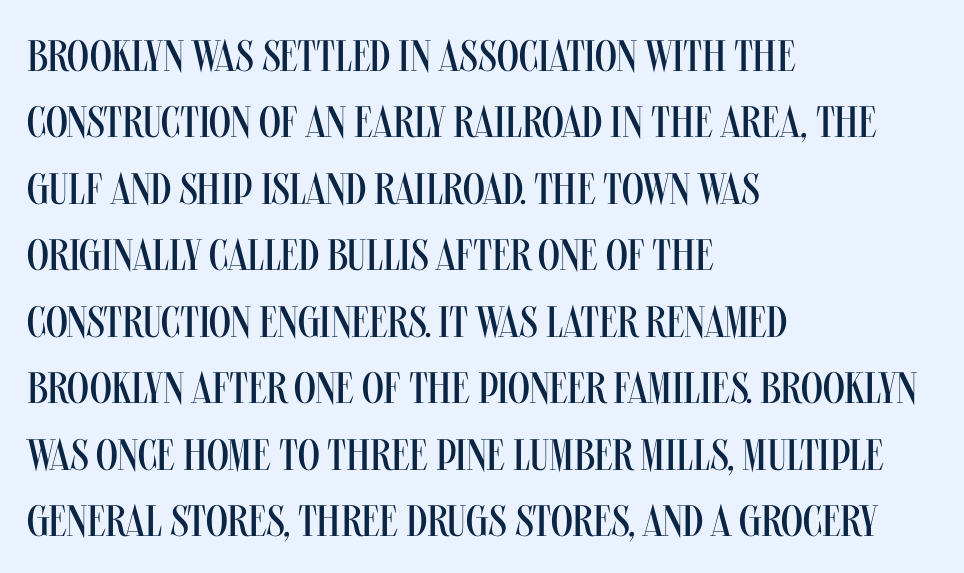
{"serif": "no", "italic": "no", "bold": "no", "weight": "regular", "width": "condensed", "stroke_contrast": "medium", "x_height": "large", "monospaced": "no", "underline": "no", "align": "left", "line_spacing": "normal", "line_spacing_ratio": 1.51, "letter_spacing": "normal", "letter_spacing_em": 0.0, "glyph_px": 44}
